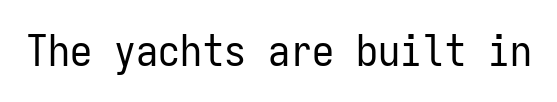
The image shows 44 px regular-weight, condensed sans-serif type, upright, monospaced; set normal letter spacing, not underlined; low stroke contrast and a medium x-height.
